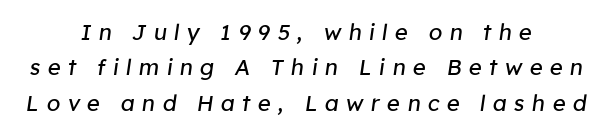
Where is the straight margin? There isn't one; the lines are centered. Observe the lean: these are italic letterforms. Display-style spreading of the glyphs; the letterfit is very open. The face looks like a standard text weight, possibly lighter. Students, observe: this is what conventionally led text looks like. The string is rendered with underlining switched off.
